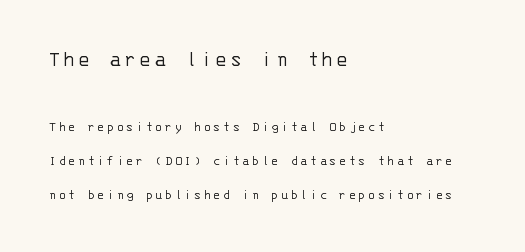
{"italic": "no", "bold": "no", "underline": "no", "align": "left", "line_spacing": "loose", "line_spacing_ratio": 2.42, "larger_block": "first", "size_ratio": 1.57, "glyph_px": 22}
